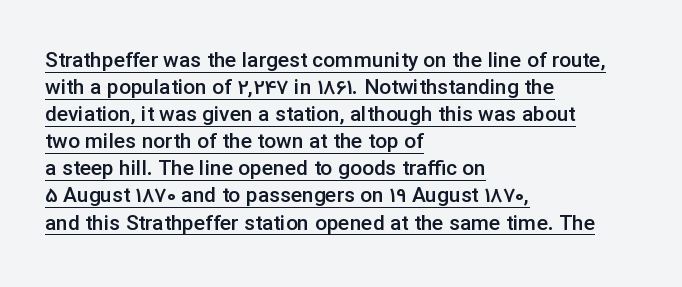
{"italic": "no", "bold": "semi", "underline": "yes", "align": "left", "line_spacing": "normal", "line_spacing_ratio": 1.29, "letter_spacing": "normal", "letter_spacing_em": 0.0, "glyph_px": 21}
